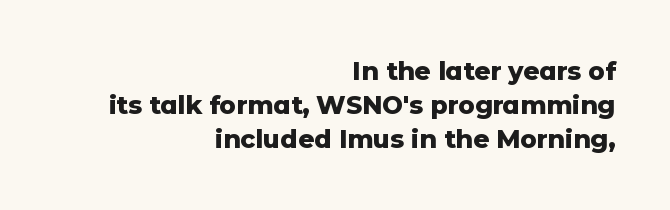
The image shows 25 px bold type, upright; set right-aligned, normal line spacing (1.36x), normal letter spacing, not underlined.
